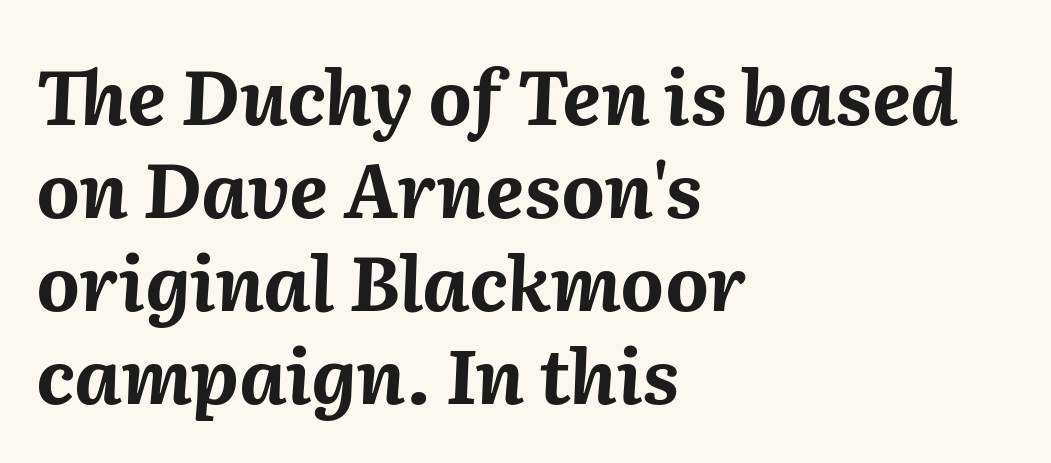
The image shows 75 px bold type, italic (leaning right); set left-aligned, line spacing 1.24x, normal letter spacing, not underlined; medium stroke contrast and a medium x-height.
